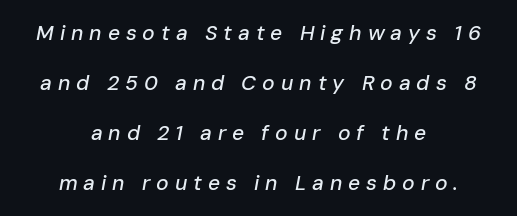
Words appear elongated and porous because spacing is wide. Casual observation: everything's sitting right in the middle. Airy leading. The string is rendered with underlining switched off. In terms of posture, this sample is oblique.
